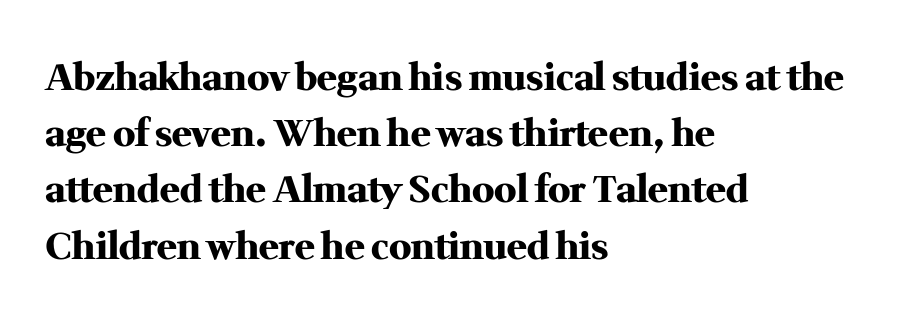
Q: Is the text bold? A: Yes.
Q: Is the text italic (slanted)? A: No, it is upright.
Q: Is the typeface a serif or a sans-serif typeface? A: Serif.
Q: Is the text underlined? A: No.
Q: How is the paragraph aligned? A: Left-aligned.
Q: Is the spacing between letters normal or unusually wide? A: Normal.
Q: Is the spacing between lines tight, normal or loose? A: Normal.
Q: Width (condensed, normal, or wide)? A: Normal.
Q: Stroke contrast? A: Medium.
Q: x-height? A: Medium.
Q: Monospaced? A: No.
